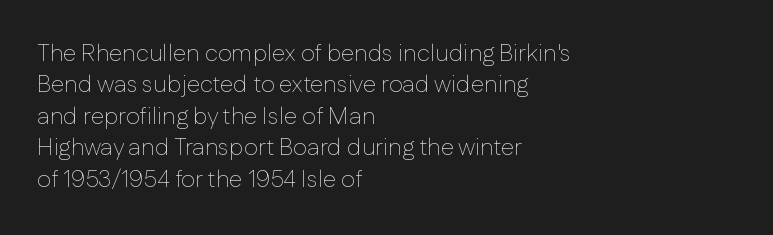
The image shows 24 px text type, upright; set left-aligned, normal line spacing (1.31x), normal letter spacing, not underlined.
